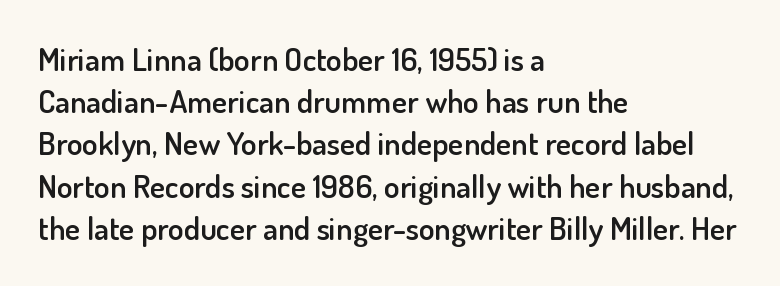
The lines sit at an ordinary, default distance from one another. Line beginnings align vertically; line endings do not. Honestly, the letter spacing is just normal — you wouldn't notice it. Looks like regular typesetting: each glyph gets only the width it needs. Letters rest on an invisible, unmarked baseline.
